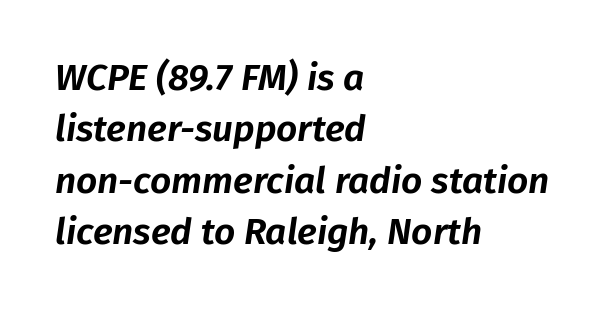
The image shows 37 px text type, italic (leaning right); set left-aligned, normal line spacing (1.39x), normal letter spacing, not underlined; low stroke contrast and a medium x-height.
